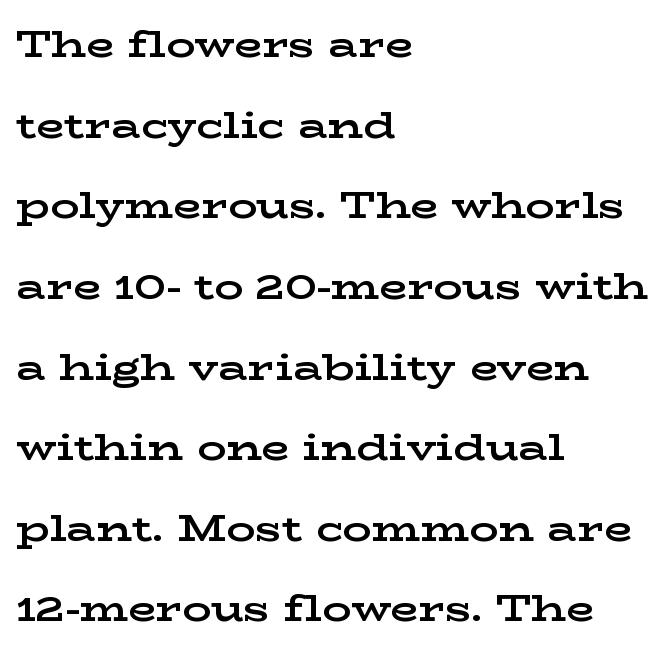
The image shows 36 px bold, wide serif type, upright; set left-aligned, loose line spacing (2.24x), normal letter spacing, not underlined; low stroke contrast and a medium x-height.
